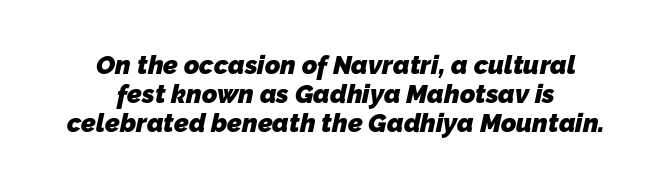
Caption: standard tracking, unaltered. One glance says dense: line gaps are narrower than usual. Nobody drew a line under any word here. As a designer I'd log this as weight 700, bold.
